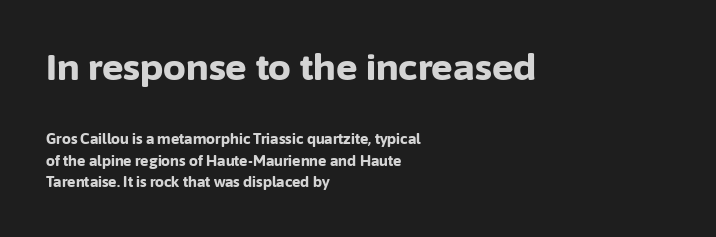
{"serif": "no", "italic": "no", "bold": "yes", "weight": "bold", "width": "normal", "stroke_contrast": "low", "x_height": "medium", "monospaced": "no", "underline": "no", "align": "left", "line_spacing": "normal", "line_spacing_ratio": 1.54, "letter_spacing": "normal", "letter_spacing_em": 0.0, "larger_block": "first", "size_ratio": 2.57, "glyph_px": 36}
